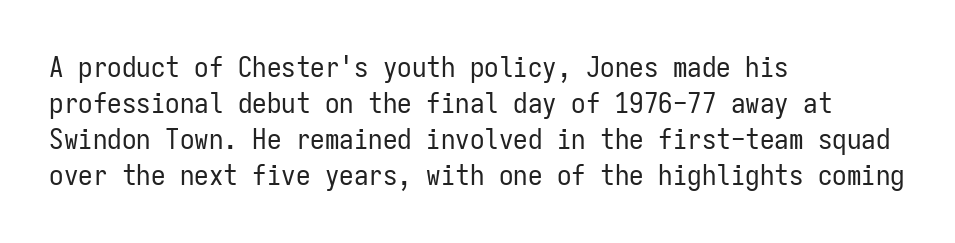
Q: Is the text bold? A: No.
Q: Is the text italic (slanted)? A: No, it is upright.
Q: Is the typeface a serif or a sans-serif typeface? A: Sans-serif.
Q: Is the text underlined? A: No.
Q: How is the paragraph aligned? A: Left-aligned.
Q: Is the spacing between letters normal or unusually wide? A: Normal.
Q: Width (condensed, normal, or wide)? A: Condensed.
Q: Stroke contrast? A: Low.
Q: x-height? A: Medium.
Q: Monospaced? A: Yes.
